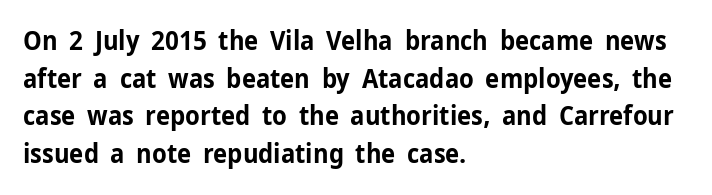
The image shows 26 px bold type, upright; set left-aligned, normal line spacing (1.45x), normal letter spacing, not underlined.
